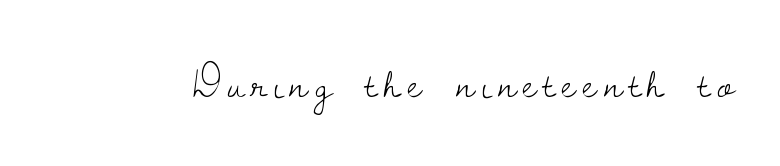
{"serif": "yes", "bold": "no", "weight": "light", "width": "normal", "stroke_contrast": "low", "x_height": "small", "monospaced": "no", "underline": "no", "glyph_px": 44}
